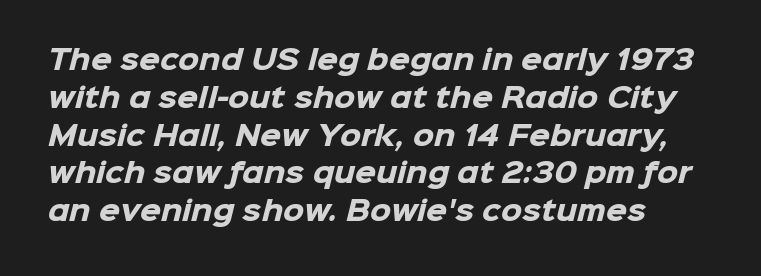
Q: Is the text bold? A: Yes.
Q: Is the text underlined? A: No.
Q: How is the paragraph aligned? A: Left-aligned.
Q: Is the spacing between letters normal or unusually wide? A: Normal.
Q: Is the spacing between lines tight, normal or loose? A: Normal.
